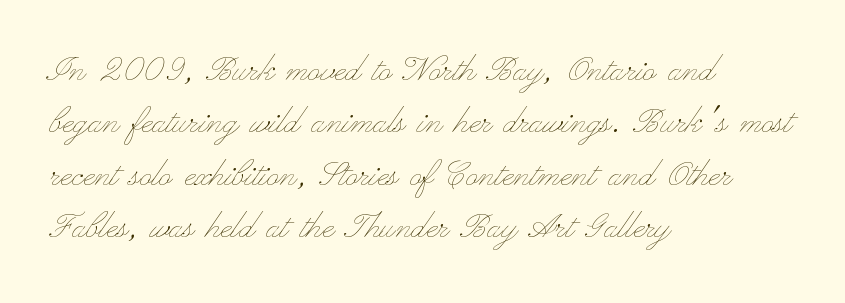
{"bold": "no", "weight": "thin", "width": "wide", "stroke_contrast": "low", "x_height": "small", "monospaced": "no", "underline": "no", "align": "left", "line_spacing": "normal", "line_spacing_ratio": 1.25, "letter_spacing": "normal", "letter_spacing_em": 0.0, "glyph_px": 42}
